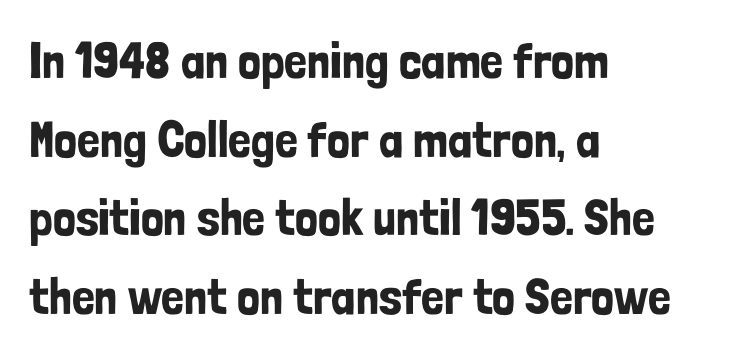
Q: Is the text italic (slanted)? A: No, it is upright.
Q: Is the typeface a serif or a sans-serif typeface? A: Sans-serif.
Q: Is the text underlined? A: No.
Q: How is the paragraph aligned? A: Left-aligned.
Q: Is the spacing between letters normal or unusually wide? A: Normal.
Q: Is the spacing between lines tight, normal or loose? A: Normal.
Q: Width (condensed, normal, or wide)? A: Condensed.
Q: Stroke contrast? A: Low.
Q: x-height? A: Medium.
Q: Monospaced? A: No.
